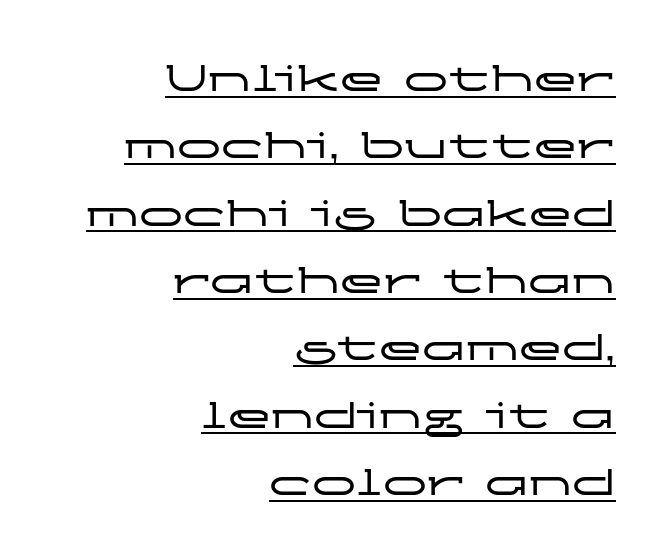
{"serif": "no", "italic": "no", "width": "wide", "stroke_contrast": "low", "x_height": "medium", "monospaced": "no", "underline": "yes", "align": "right", "line_spacing": "normal", "line_spacing_ratio": 1.53, "letter_spacing": "normal", "letter_spacing_em": 0.0, "glyph_px": 44}
